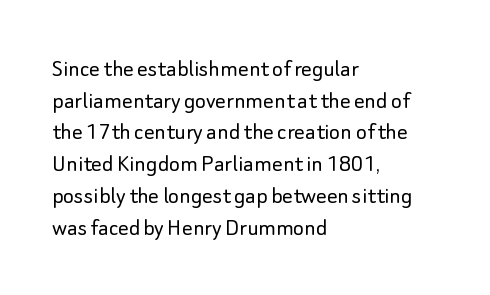
Nope, not italic — everything's standing straight. The font is comparable to plain body text, perhaps lighter. Inter-character spacing is left at the font's built-in metrics. The zone under the glyphs is completely vacant. These lines are set flush left with a ragged right edge.
